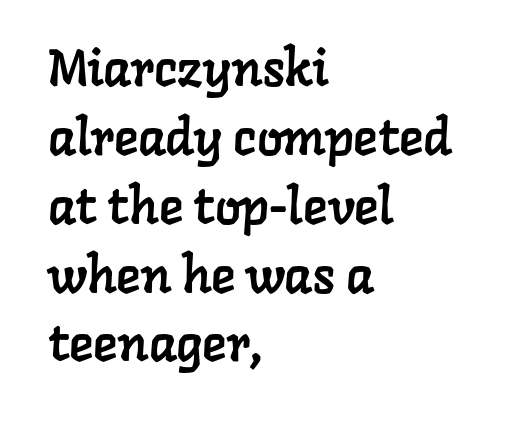
The image shows 51 px serif type; set left-aligned, normal line spacing (1.35x), normal letter spacing, not underlined; low stroke contrast and a medium x-height.
